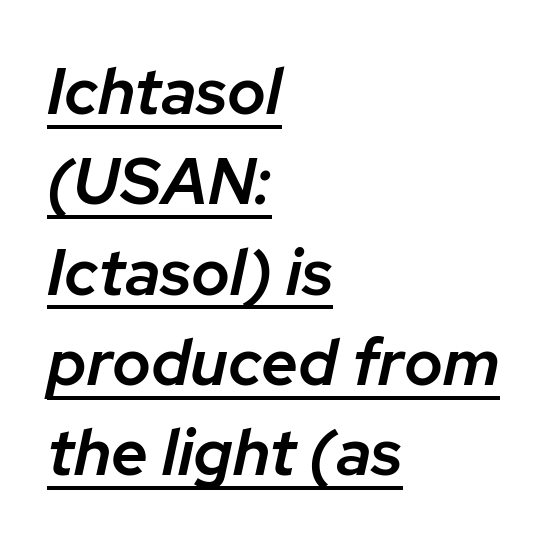
The image shows 65 px semibold type, italic (leaning right); set left-aligned, normal line spacing (1.39x), normal letter spacing, underlined; low stroke contrast and a medium x-height.
